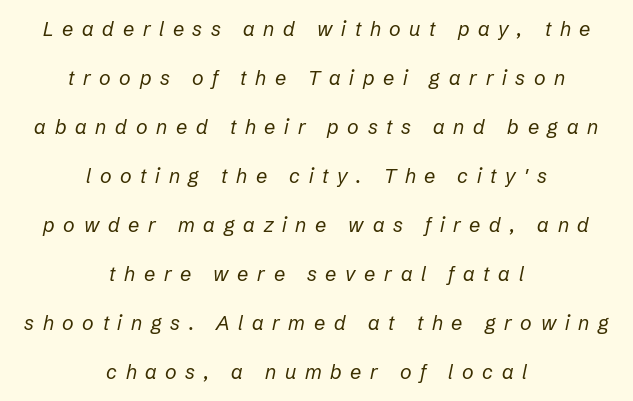
The image shows 20 px text type, italic (leaning right); set centered, loose line spacing (2.45x), unusually wide letter spacing (+0.43 em), not underlined.
